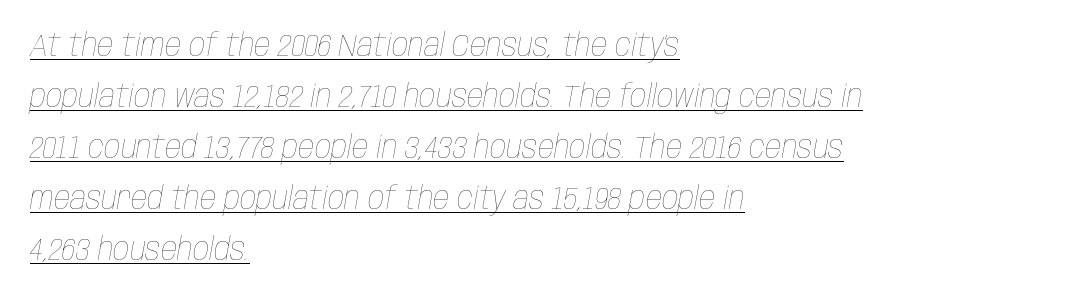
Slanted lettering throughout. A typesetter would call this leading conventional body-copy spacing. This sample has the flowing, uneven cadence of proportional lettering. Underline: present. Words appear dense and cohesive because spacing is normal. These lines are set flush left with a ragged right edge.
